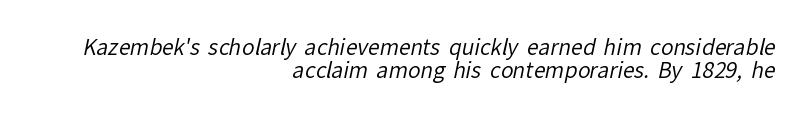
The image shows 21 px text type; set right-aligned, tight line spacing (1.11x), normal letter spacing, not underlined.
